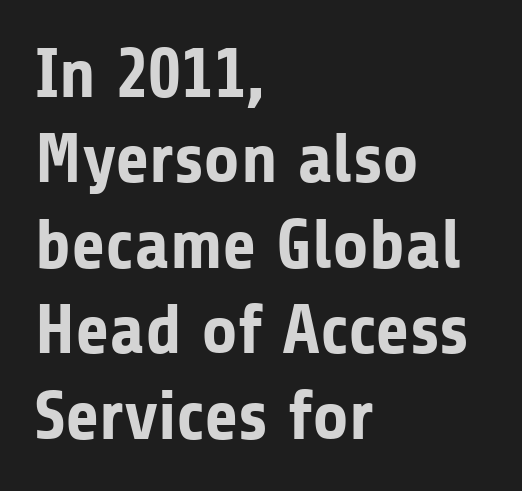
{"serif": "no", "italic": "no", "bold": "yes", "weight": "bold", "width": "normal", "stroke_contrast": "low", "x_height": "medium", "monospaced": "no", "underline": "no", "align": "left", "line_spacing_ratio": 1.22, "letter_spacing": "normal", "letter_spacing_em": 0.0, "glyph_px": 70}
